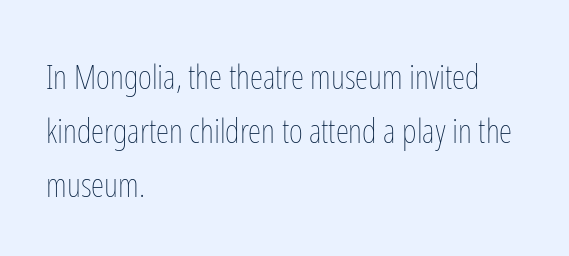
{"italic": "no", "bold": "no", "weight": "thin", "width": "condensed", "stroke_contrast": "low", "x_height": "medium", "monospaced": "no", "underline": "no", "align": "left", "line_spacing": "normal", "line_spacing_ratio": 1.59, "letter_spacing": "normal", "letter_spacing_em": 0.0, "glyph_px": 34}
